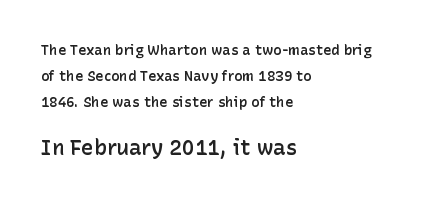
Q: Is the text bold? A: Semi-bold.
Q: Is the text italic (slanted)? A: No, it is upright.
Q: Is the text underlined? A: No.
Q: How is the paragraph aligned? A: Left-aligned.
Q: Is the spacing between letters normal or unusually wide? A: Normal.
Q: Which block of text is set in a larger size, the first (top) or the second (bottom)? A: The second (bottom) one.
